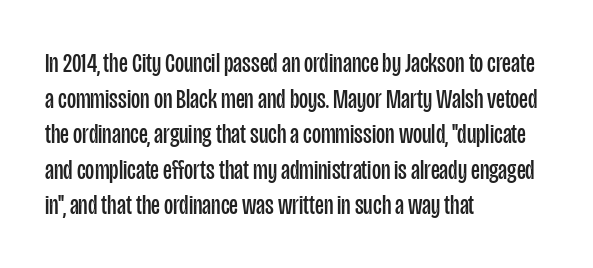
Q: Is the text bold? A: No.
Q: Is the text italic (slanted)? A: No, it is upright.
Q: Is the typeface a serif or a sans-serif typeface? A: Sans-serif.
Q: Is the text underlined? A: No.
Q: How is the paragraph aligned? A: Left-aligned.
Q: Is the spacing between letters normal or unusually wide? A: Normal.
Q: Is the spacing between lines tight, normal or loose? A: Normal.
Q: Width (condensed, normal, or wide)? A: Condensed.
Q: Stroke contrast? A: Low.
Q: x-height? A: Large.
Q: Monospaced? A: No.
